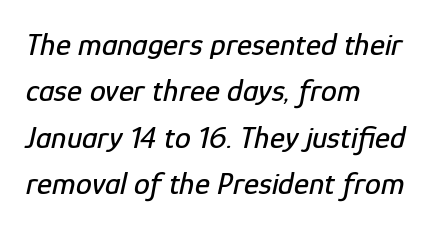
{"italic": "yes", "lean": "right", "slant_degrees": 12, "width": "condensed", "stroke_contrast": "low", "x_height": "medium", "monospaced": "no", "underline": "no", "align": "left", "line_spacing": "normal", "line_spacing_ratio": 1.45, "letter_spacing": "normal", "letter_spacing_em": 0.0, "glyph_px": 32}
